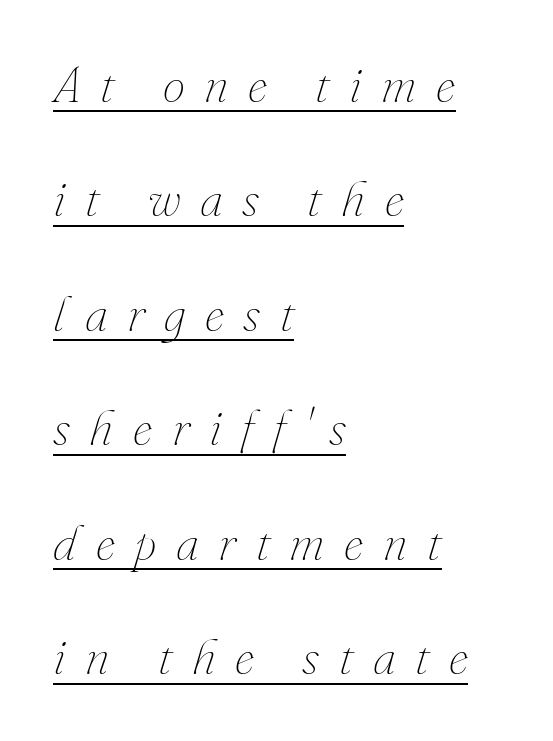
The image shows 50 px thin type, italic (leaning right); set left-aligned, loose line spacing (2.29x), unusually wide letter spacing (+0.39 em), underlined; medium stroke contrast and a small x-height.
